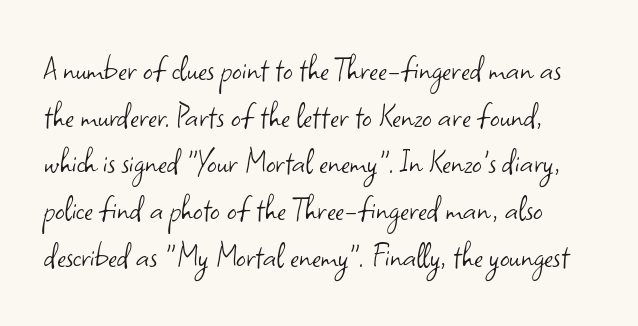
Q: Is the text bold? A: No.
Q: Is the text italic (slanted)? A: Yes.
Q: Is the typeface a serif or a sans-serif typeface? A: Sans-serif.
Q: Is the text underlined? A: No.
Q: Is the spacing between letters normal or unusually wide? A: Normal.
Q: Width (condensed, normal, or wide)? A: Normal.
Q: Stroke contrast? A: Low.
Q: x-height? A: Small.
Q: Monospaced? A: No.
